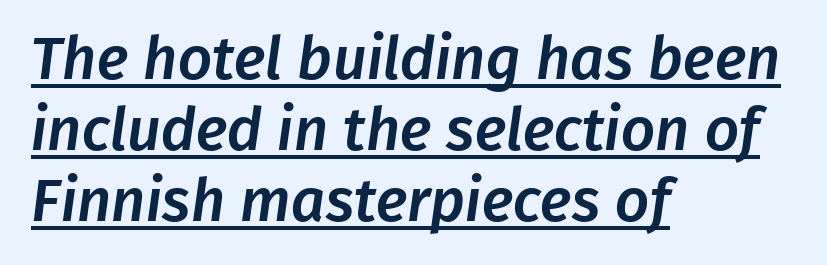
{"serif": "no", "width": "normal", "stroke_contrast": "low", "x_height": "medium", "monospaced": "no", "underline": "yes", "align": "left", "line_spacing_ratio": 1.18, "letter_spacing": "normal", "letter_spacing_em": 0.0, "glyph_px": 60}
